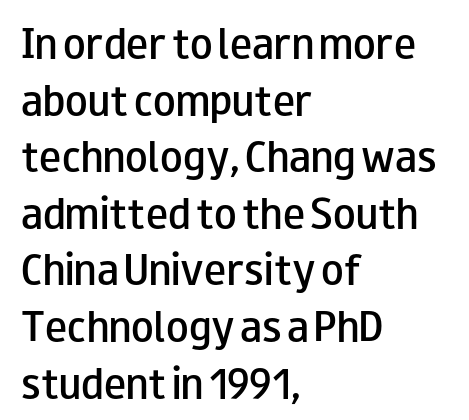
What's the leading like? Ordinary, nothing unusual. Nobody drew a line under any word here. The axis of the letterforms is exactly vertical. These lines are rendered in a variable-pitch font. The characters look somewhat weighty, a semibold short of true bold. Where is the straight margin? On the left.
